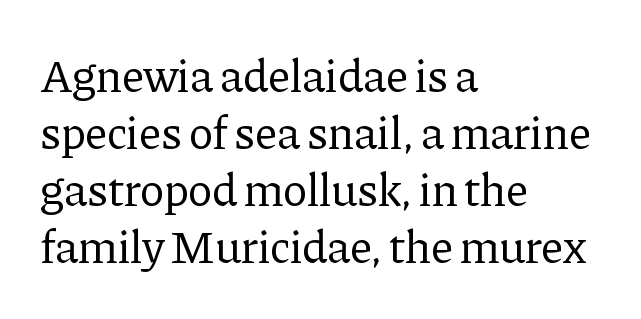
{"serif": "yes", "italic": "no", "bold": "no", "weight": "regular", "width": "normal", "stroke_contrast": "low", "x_height": "medium", "monospaced": "no", "underline": "no", "align": "left", "line_spacing_ratio": 1.24, "letter_spacing": "normal", "letter_spacing_em": 0.0, "glyph_px": 46}
